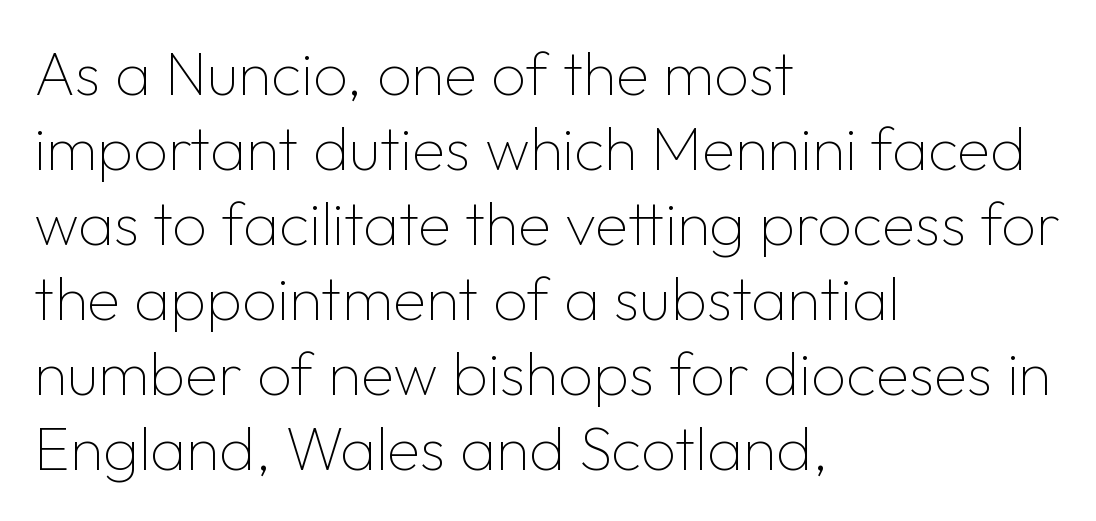
Q: Is the text bold? A: No.
Q: Is the text italic (slanted)? A: No, it is upright.
Q: Is the typeface a serif or a sans-serif typeface? A: Sans-serif.
Q: Is the text underlined? A: No.
Q: How is the paragraph aligned? A: Left-aligned.
Q: Is the spacing between letters normal or unusually wide? A: Normal.
Q: Width (condensed, normal, or wide)? A: Normal.
Q: Stroke contrast? A: Low.
Q: x-height? A: Medium.
Q: Monospaced? A: No.
